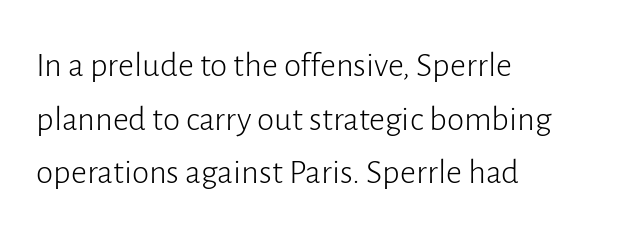
Note the varied advance widths — an 'i' is clearly narrower than an 'm'. This is sans-serif lettering, the kind often seen on screens and signage. A typesetter would call this zero additional tracking. Every row of glyphs begins at an identical x-position on the left. Anything drawn beneath the words? Only blank space. The font is comparable to plain body text, perhaps lighter.
